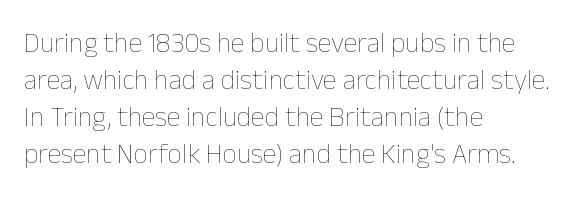
{"italic": "no", "bold": "no", "weight": "thin", "width": "normal", "stroke_contrast": "low", "x_height": "medium", "monospaced": "no", "underline": "no", "align": "left", "line_spacing": "normal", "line_spacing_ratio": 1.32, "letter_spacing": "normal", "letter_spacing_em": 0.0, "glyph_px": 28}
